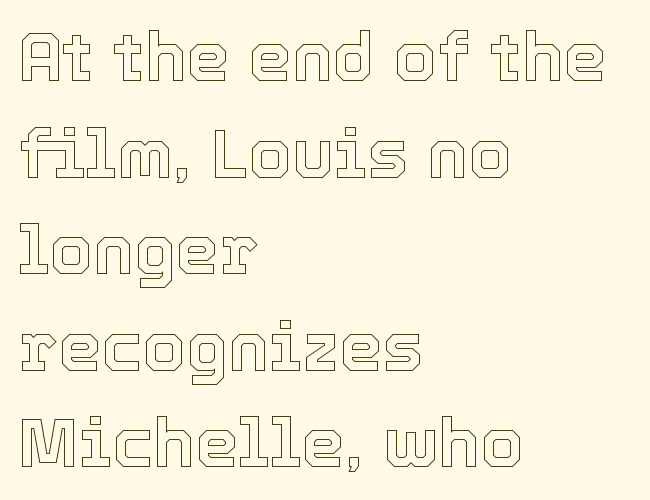
{"italic": "no", "width": "normal", "x_height": "medium", "monospaced": "no", "underline": "no", "align": "left", "line_spacing": "normal", "line_spacing_ratio": 1.4, "letter_spacing": "normal", "letter_spacing_em": 0.0, "glyph_px": 69}
